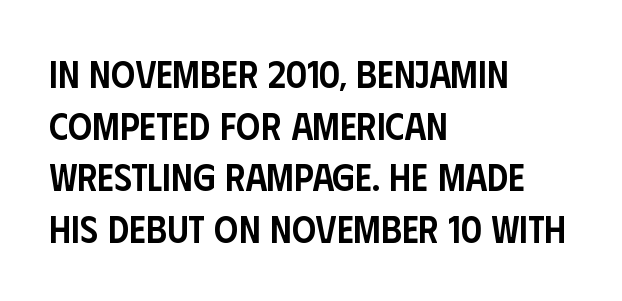
Q: Is the text bold? A: Semi-bold.
Q: Is the text italic (slanted)? A: No, it is upright.
Q: Is the typeface a serif or a sans-serif typeface? A: Sans-serif.
Q: Is the text underlined? A: No.
Q: How is the paragraph aligned? A: Left-aligned.
Q: Is the spacing between letters normal or unusually wide? A: Normal.
Q: Is the spacing between lines tight, normal or loose? A: Normal.
Q: Width (condensed, normal, or wide)? A: Condensed.
Q: Stroke contrast? A: Low.
Q: x-height? A: Large.
Q: Monospaced? A: No.
